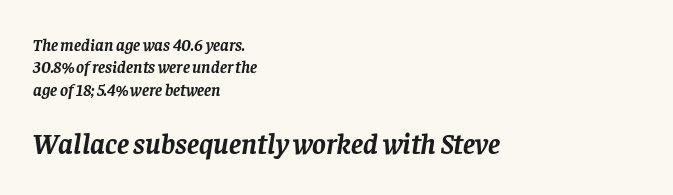
{"serif": "yes", "italic": "yes", "lean": "right", "slant_degrees": 8, "bold": "yes", "weight": "semibold", "width": "normal", "stroke_contrast": "low", "x_height": "large", "monospaced": "no", "underline": "no", "align": "left", "line_spacing": "normal", "line_spacing_ratio": 1.31, "letter_spacing": "normal", "letter_spacing_em": 0.0, "larger_block": "second", "size_ratio": 1.71, "glyph_px": 29}
